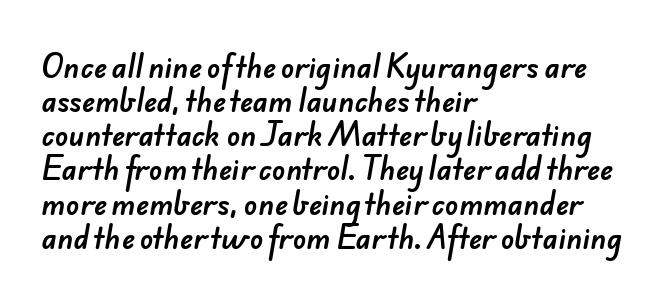
Q: Is the typeface a serif or a sans-serif typeface? A: Sans-serif.
Q: Is the text underlined? A: No.
Q: How is the paragraph aligned? A: Left-aligned.
Q: Is the spacing between letters normal or unusually wide? A: Normal.
Q: Width (condensed, normal, or wide)? A: Normal.
Q: Stroke contrast? A: Low.
Q: x-height? A: Small.
Q: Monospaced? A: No.
